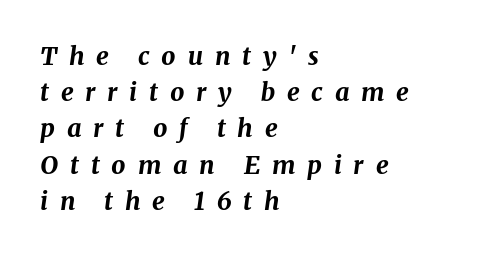
The image shows 25 px bold type, italic (leaning right); set left-aligned, normal line spacing (1.45x), unusually wide letter spacing (+0.47 em), not underlined.
